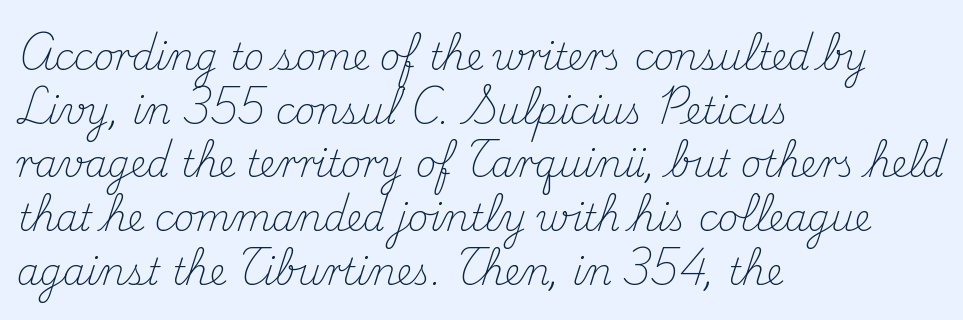
{"serif": "yes", "bold": "no", "weight": "light", "width": "normal", "stroke_contrast": "medium", "x_height": "small", "monospaced": "no", "underline": "no", "align": "left", "line_spacing": "normal", "line_spacing_ratio": 1.49, "letter_spacing": "normal", "letter_spacing_em": 0.0, "glyph_px": 36}
